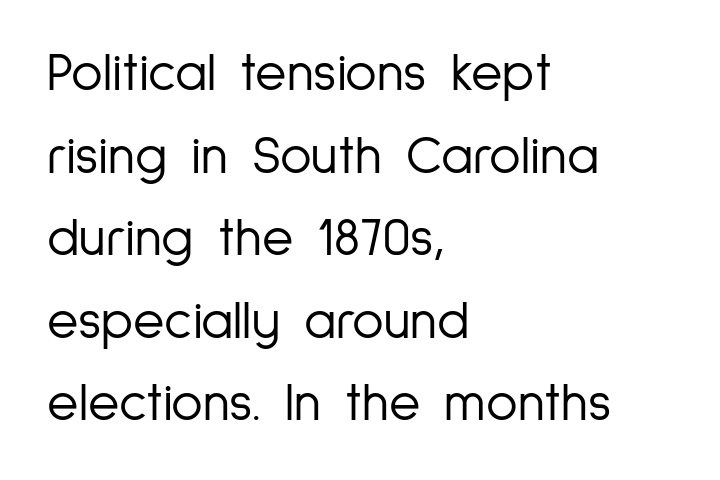
Q: Is the text bold? A: No.
Q: Is the text italic (slanted)? A: No, it is upright.
Q: Is the typeface a serif or a sans-serif typeface? A: Sans-serif.
Q: Is the text underlined? A: No.
Q: How is the paragraph aligned? A: Left-aligned.
Q: Is the spacing between letters normal or unusually wide? A: Normal.
Q: Is the spacing between lines tight, normal or loose? A: Normal.
Q: Width (condensed, normal, or wide)? A: Condensed.
Q: Stroke contrast? A: Low.
Q: x-height? A: Medium.
Q: Monospaced? A: No.
